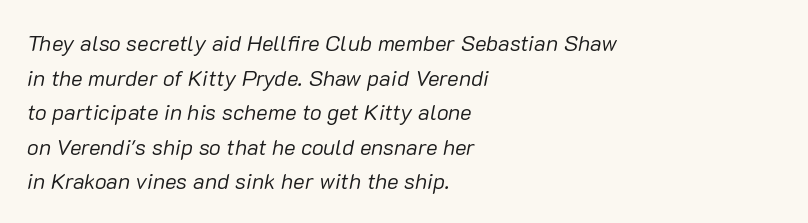
{"italic": "yes", "lean": "right", "slant_degrees": 10, "bold": "no", "underline": "no", "align": "left", "line_spacing": "normal", "line_spacing_ratio": 1.57, "letter_spacing": "normal", "letter_spacing_em": 0.0, "glyph_px": 22}
